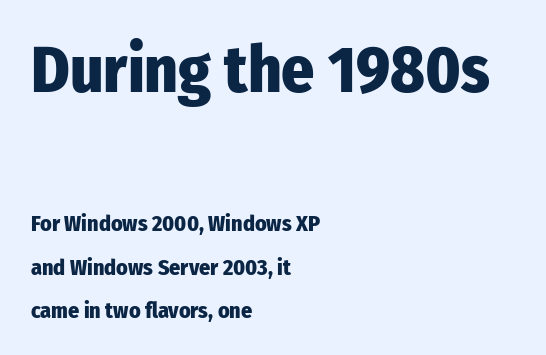
Q: Is the text bold? A: Yes.
Q: Is the text italic (slanted)? A: No, it is upright.
Q: Is the typeface a serif or a sans-serif typeface? A: Sans-serif.
Q: Is the text underlined? A: No.
Q: How is the paragraph aligned? A: Left-aligned.
Q: Is the spacing between letters normal or unusually wide? A: Normal.
Q: Is the spacing between lines tight, normal or loose? A: Loose.
Q: Which block of text is set in a larger size, the first (top) or the second (bottom)? A: The first (top) one.
Q: Width (condensed, normal, or wide)? A: Condensed.
Q: Stroke contrast? A: Low.
Q: x-height? A: Medium.
Q: Monospaced? A: No.
